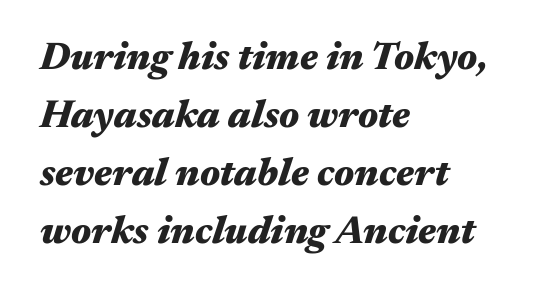
The image shows 39 px heavy, wide type, italic (leaning right); set left-aligned, normal line spacing (1.49x), normal letter spacing, not underlined; medium stroke contrast and a medium x-height.
